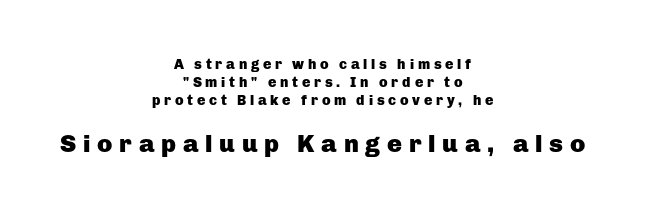
No word sits above an underline. This sample keeps an unexceptional amount of space between lines. How heavy is the stroke? Heavy — this is a bold. This rendering uses center alignment, leaving both contours irregular but symmetric.
